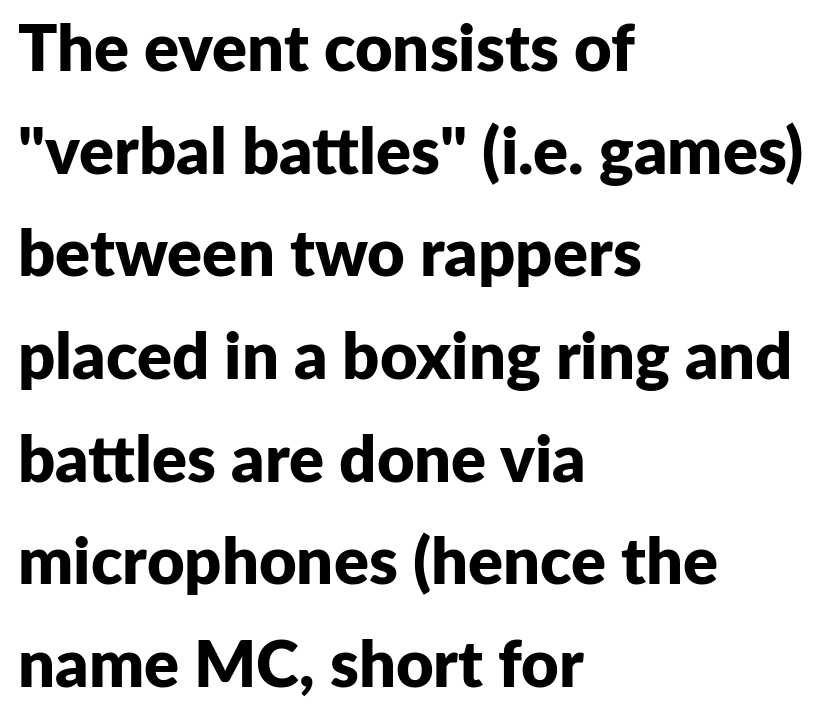
Where is the straight margin? On the left. Proportional: the letters do not fall into vertical columns. The lettering holds an erect, upright posture throughout. Has an underline been added? It has not.
